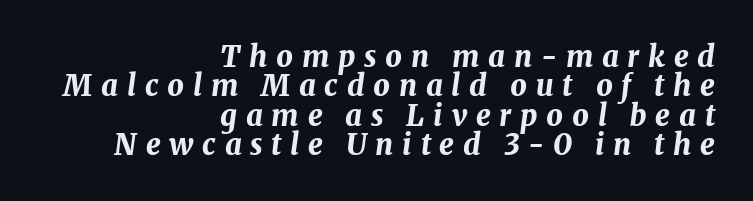
The image shows 29 px bold type, italic (leaning right); set right-aligned, tight line spacing (1.01x), unusually wide letter spacing (+0.3 em), not underlined; medium stroke contrast and a medium x-height.
